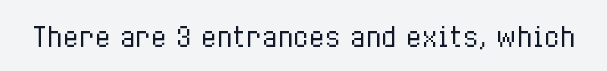
Q: Is the text bold? A: No.
Q: Is the text italic (slanted)? A: No, it is upright.
Q: Is the text underlined? A: No.
Q: Is the spacing between letters normal or unusually wide? A: Normal.
